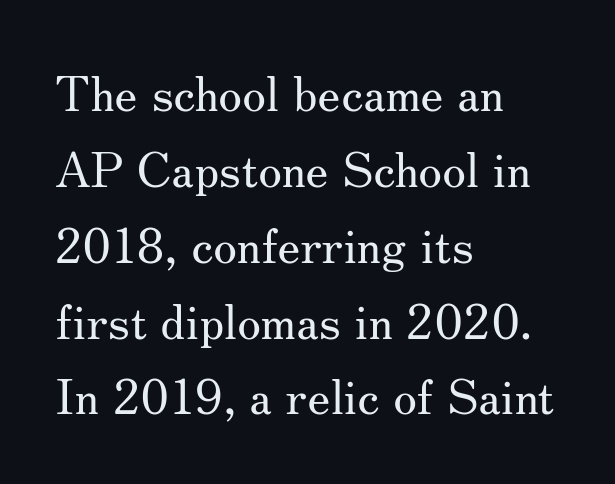
{"serif": "yes", "italic": "no", "bold": "no", "weight": "regular", "width": "normal", "stroke_contrast": "medium", "x_height": "small", "monospaced": "no", "underline": "no", "align": "left", "line_spacing": "normal", "line_spacing_ratio": 1.58, "letter_spacing": "normal", "letter_spacing_em": 0.0, "glyph_px": 48}
